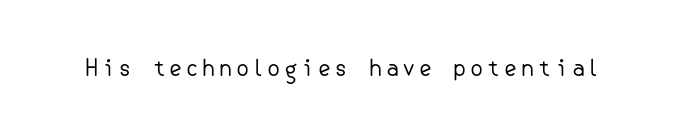
Q: Is the text bold? A: No.
Q: Is the text italic (slanted)? A: No, it is upright.
Q: Is the text underlined? A: No.
